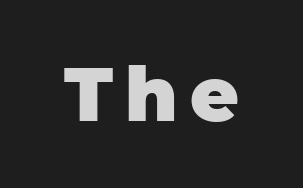
Descenders hang freely into open space. This sample has the flowing, uneven cadence of proportional lettering. Notice how the stems are strictly vertical — no italics here. The designer went with a sans here, leaving each stem footless. These words are printed bold, with thick strokes throughout.
